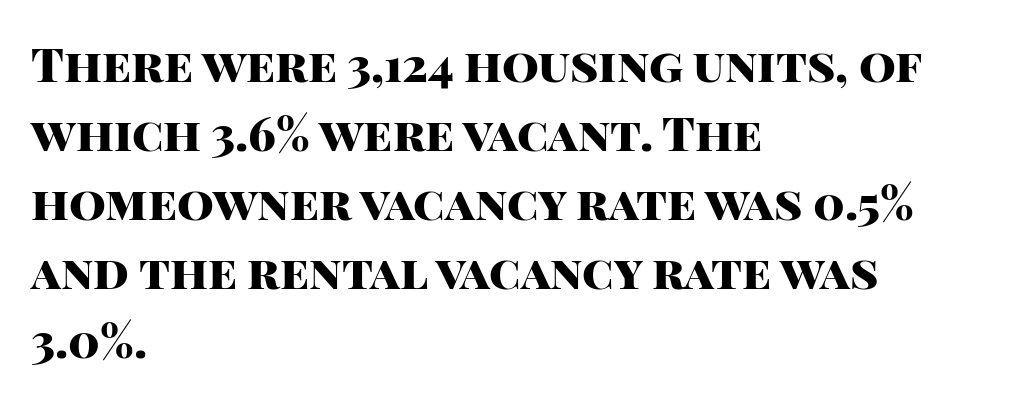
Is there any slant? The stems are plumb. Each line starts at the same left margin while the right side varies. Honestly, there is no underline to notice here at all. Each glyph is drawn with heavy, bold strokes.
